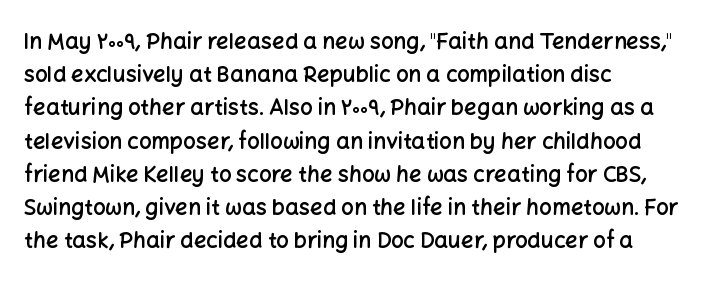
The words here are not underlined. Each new line begins a customary step beneath the previous one. These lines were composed using upright roman letters. In CSS terms this would be text-align: left. Compared with typical body copy, the letter spacing here is the same. This is the in-between weight designers call semibold or demi.
